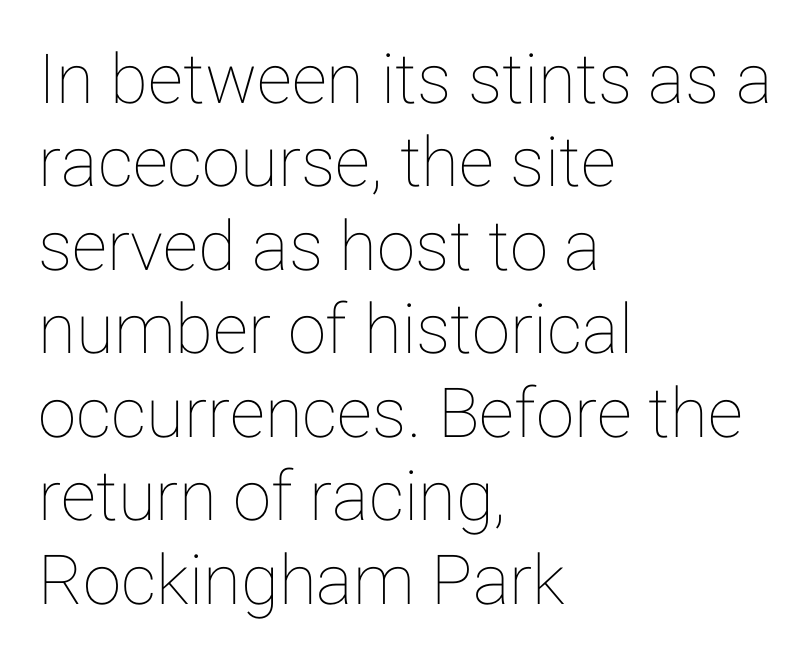
The image shows 69 px text type, upright; set left-aligned, line spacing 1.21x, normal letter spacing, not underlined; low stroke contrast and a medium x-height.
